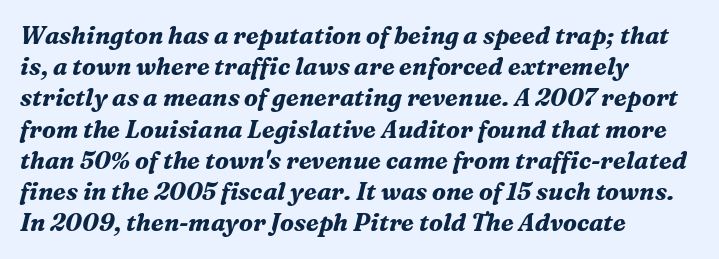
{"italic": "yes", "lean": "right", "slant_degrees": 16, "bold": "yes", "underline": "no", "align": "left", "line_spacing": "normal", "line_spacing_ratio": 1.3, "letter_spacing": "normal", "letter_spacing_em": 0.0, "glyph_px": 24}
